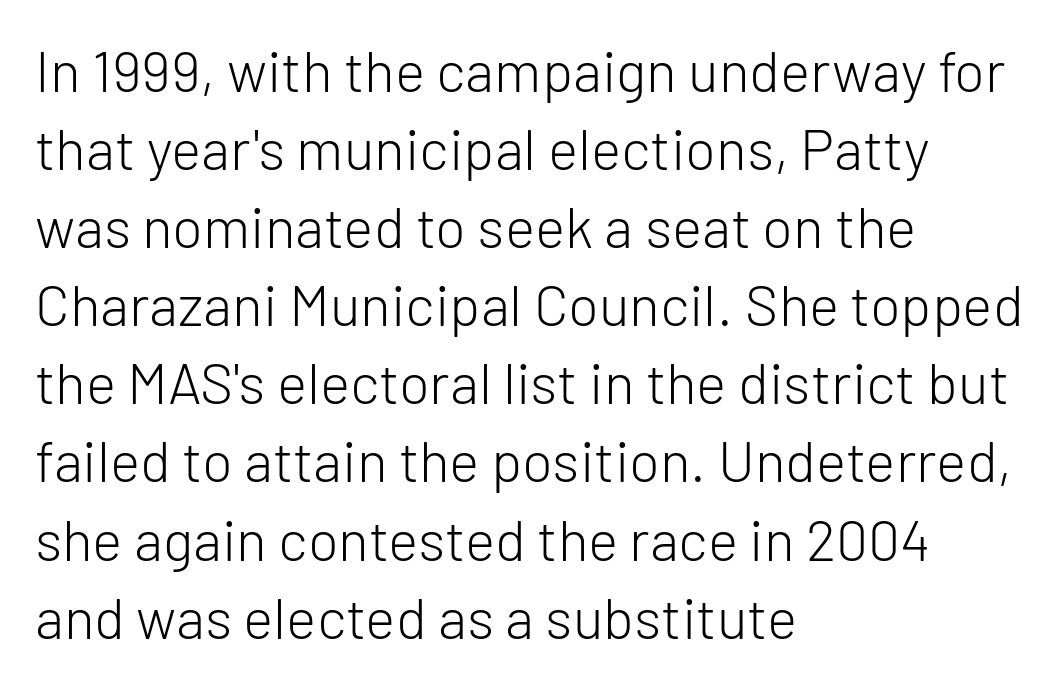
What stands out about the letter spacing? Nothing — it is the standard amount. Anything drawn beneath the words? Only blank space. The space between consecutive lines is moderate. Ink coverage per letter is moderate at most. The rendering uses natural spacing where letterforms have individual widths.
